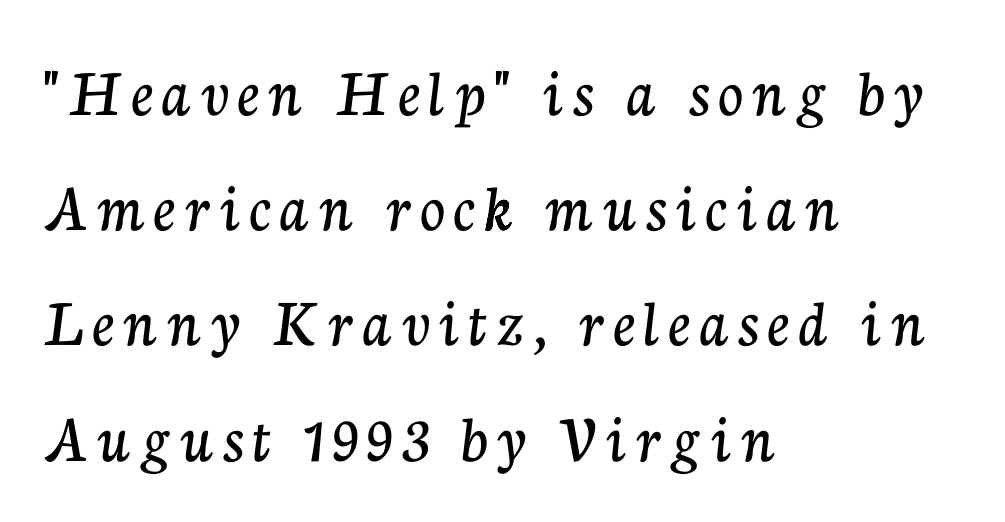
{"serif": "yes", "width": "normal", "stroke_contrast": "low", "x_height": "medium", "monospaced": "no", "underline": "no", "align": "left", "line_spacing": "normal", "line_spacing_ratio": 1.67, "glyph_px": 69}
